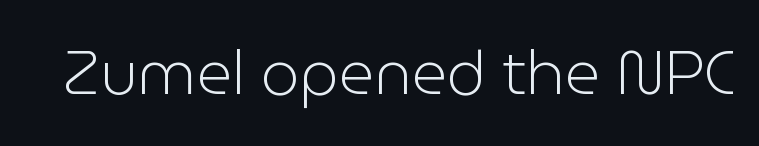
Q: Is the text bold? A: No.
Q: Is the text italic (slanted)? A: No, it is upright.
Q: Is the typeface a serif or a sans-serif typeface? A: Sans-serif.
Q: Is the text underlined? A: No.
Q: Is the spacing between letters normal or unusually wide? A: Normal.
Q: Width (condensed, normal, or wide)? A: Normal.
Q: Stroke contrast? A: Low.
Q: x-height? A: Medium.
Q: Monospaced? A: No.
